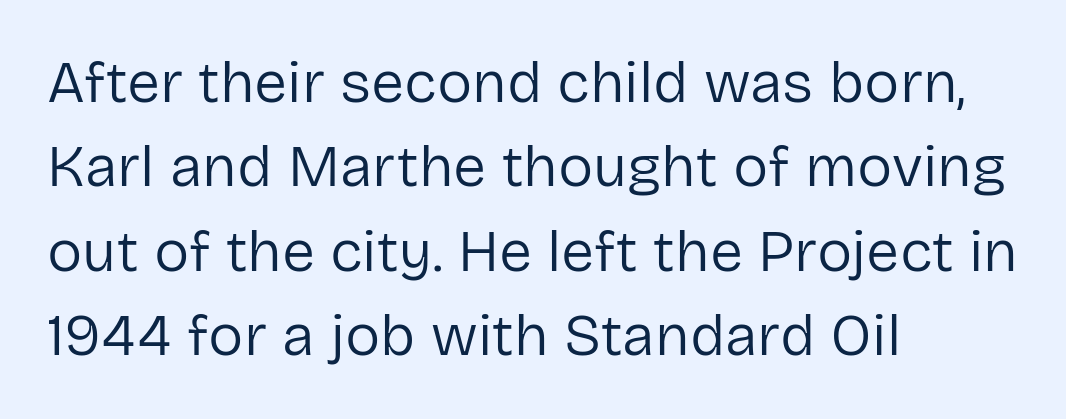
{"serif": "no", "italic": "no", "bold": "no", "weight": "regular", "width": "normal", "stroke_contrast": "low", "x_height": "medium", "monospaced": "no", "underline": "no", "align": "left", "line_spacing": "normal", "line_spacing_ratio": 1.43, "letter_spacing": "normal", "letter_spacing_em": 0.0, "glyph_px": 59}
